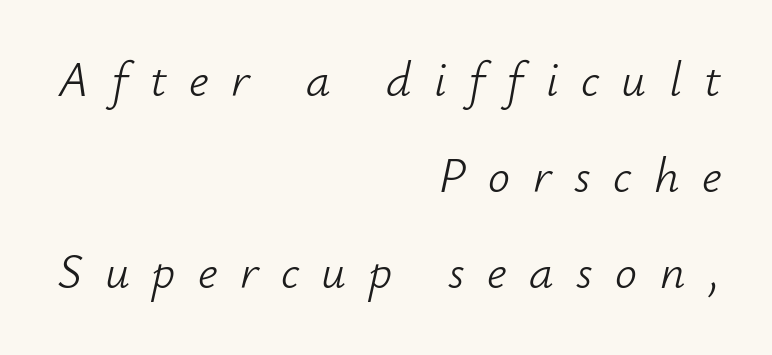
In terms of letterspacing, this is a distinctly airy, spread setting. Honestly, there is no underline to notice here at all. The strokes are not fattened; the text isn't bold. Looks like regular typesetting: each glyph gets only the width it needs.
